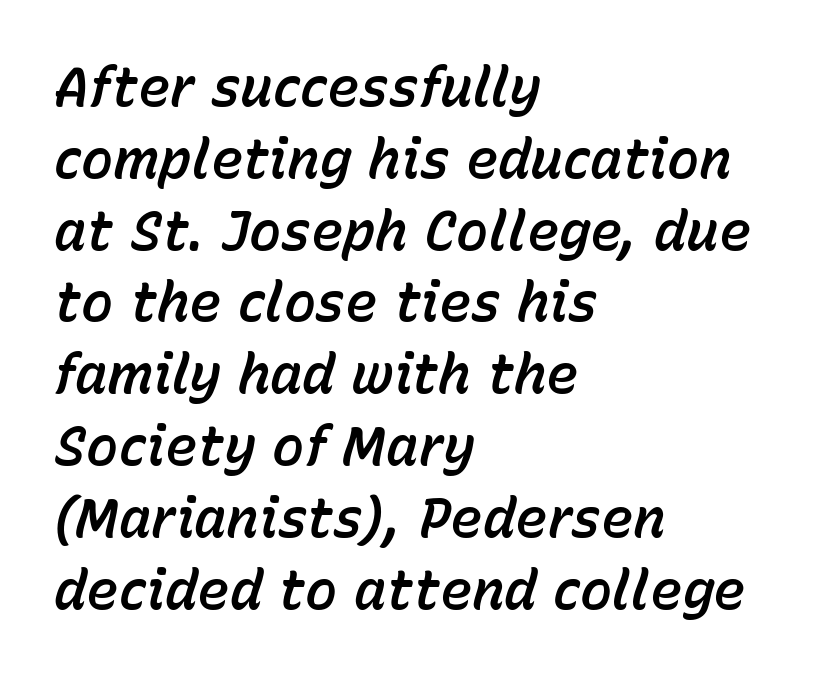
This block has exactly the height ordinary leading produces. Nothing unusual about the tracking: characters are spaced as the font intends. The glyphs look as if they've been sheared to an angle. Spacing verdict: proportional, widths tailored to each character.
